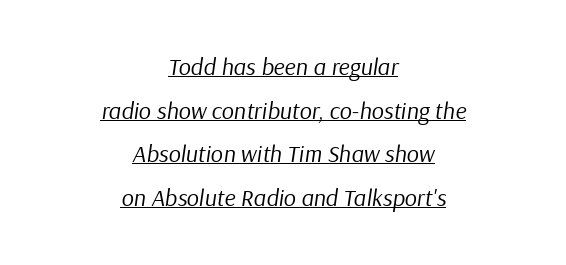
Q: Is the text bold? A: No.
Q: Is the text italic (slanted)? A: Yes, it leans right by about 9 degrees.
Q: Is the text underlined? A: Yes.
Q: How is the paragraph aligned? A: Centered.
Q: Is the spacing between letters normal or unusually wide? A: Normal.
